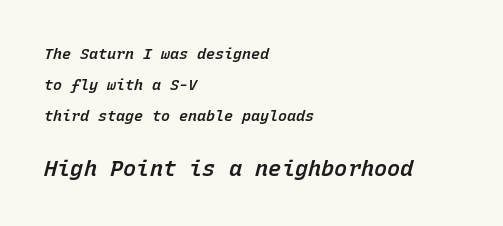
The image shows 22 px text type, italic (leaning right); set left-aligned, loose line spacing (2.07x), normal letter spacing, not underlined; the second (bottom) block is 1.47x larger.
